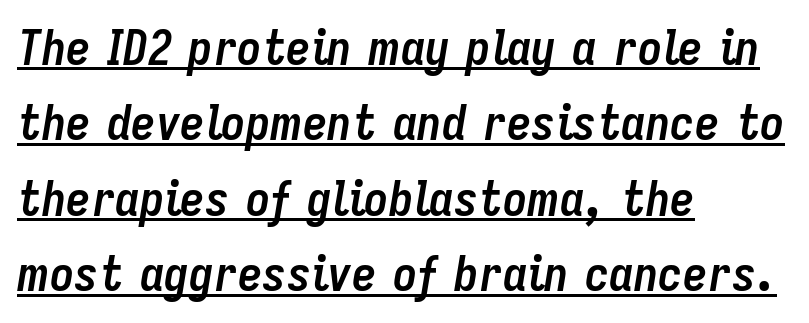
A baseline rule has been typeset under these characters. A dark, heavy texture on the line: the type is bold. The compositor pushed each line to the left boundary. Line spacing here is normal. The rendering uses natural spacing where letterforms have individual widths. Nothing unusual about the tracking: characters are spaced as the font intends.
